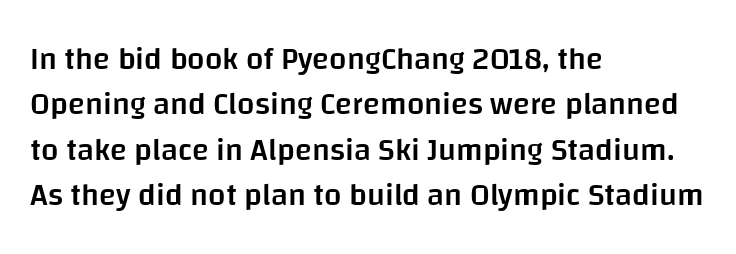
{"serif": "no", "italic": "no", "bold": "semi", "weight": "semibold", "width": "normal", "stroke_contrast": "low", "x_height": "large", "monospaced": "no", "underline": "no", "align": "left", "line_spacing": "normal", "line_spacing_ratio": 1.46, "letter_spacing": "normal", "letter_spacing_em": 0.0, "glyph_px": 31}
